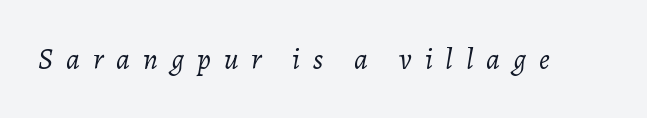
This rendering widens character spacing well past its baseline value. This is oblique type, the kind used for emphasis or titles. Each row of text sits above clean, open space. Is the stroke heavy? The answer is a plain regular-or-lighter. Proportional: the letters do not fall into vertical columns.
